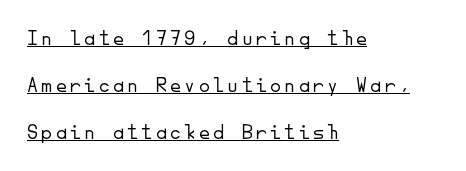
The compositor pushed each line to the left boundary. Does the lettering tilt? It doesn't — this is upright. Quick note: underline on. Stems and bowls with no extra thickness — not bold. Interline gaps are noticeably wide in this sample.
